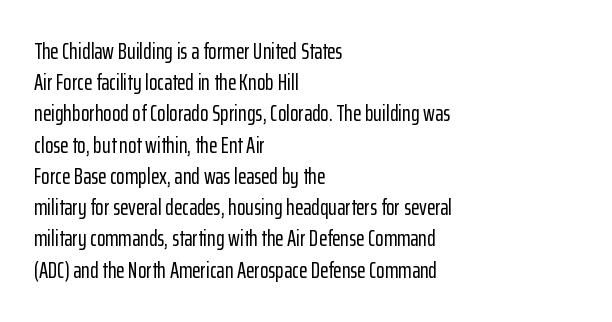
Q: Is the text italic (slanted)? A: No, it is upright.
Q: Is the text underlined? A: No.
Q: How is the paragraph aligned? A: Left-aligned.
Q: Is the spacing between letters normal or unusually wide? A: Normal.
Q: Is the spacing between lines tight, normal or loose? A: Normal.
